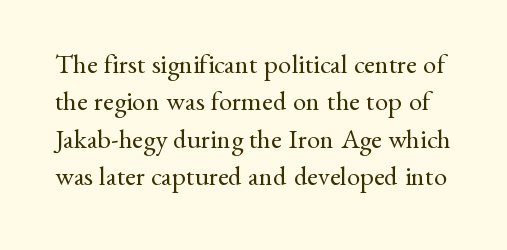
{"italic": "no", "bold": "no", "underline": "no", "line_spacing": "normal", "line_spacing_ratio": 1.38, "letter_spacing": "normal", "letter_spacing_em": 0.0, "glyph_px": 27}
